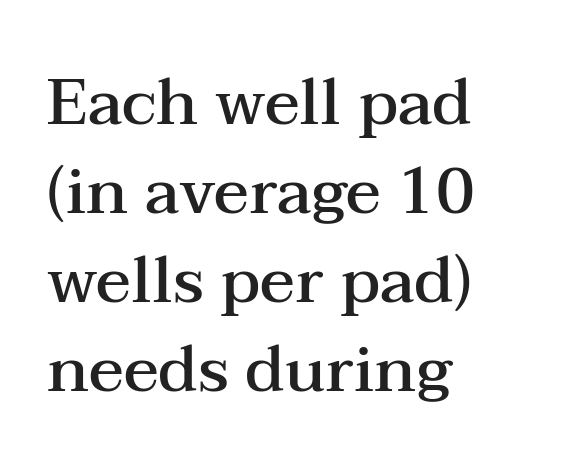
The image shows 65 px semibold, wide serif type, upright; set left-aligned, normal line spacing (1.37x), normal letter spacing, not underlined; medium stroke contrast and a medium x-height.
